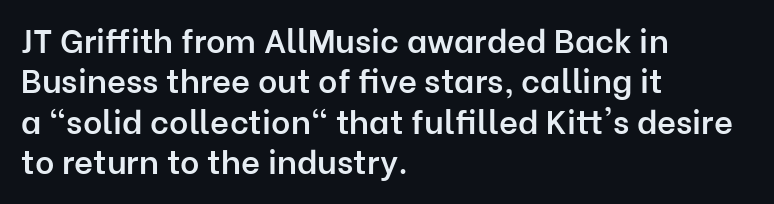
{"serif": "no", "italic": "no", "bold": "semi", "weight": "semibold", "width": "normal", "stroke_contrast": "low", "x_height": "medium", "monospaced": "no", "underline": "no", "align": "left", "line_spacing_ratio": 1.22, "letter_spacing": "normal", "letter_spacing_em": 0.0, "glyph_px": 33}
